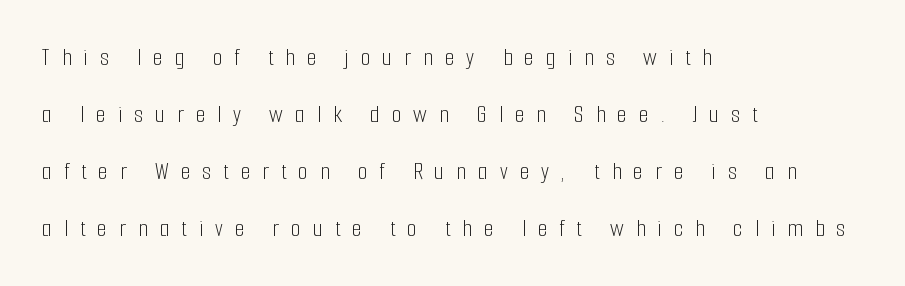
The image shows 25 px text type, upright; set left-aligned, loose line spacing (2.28x), unusually wide letter spacing (+0.48 em), not underlined.
